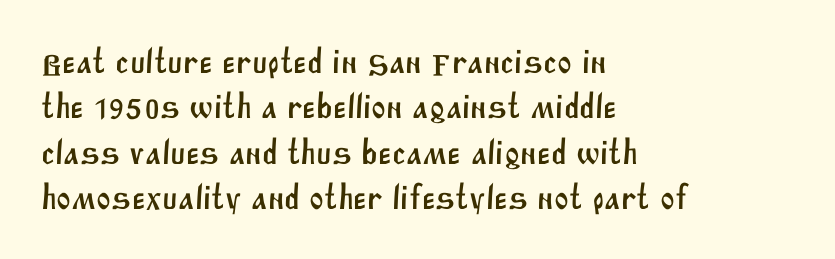
Q: Is the typeface a serif or a sans-serif typeface? A: Sans-serif.
Q: Is the text underlined? A: No.
Q: How is the paragraph aligned? A: Left-aligned.
Q: Is the spacing between letters normal or unusually wide? A: Normal.
Q: Is the spacing between lines tight, normal or loose? A: Normal.
Q: Width (condensed, normal, or wide)? A: Normal.
Q: Stroke contrast? A: Medium.
Q: x-height? A: Large.
Q: Monospaced? A: No.
